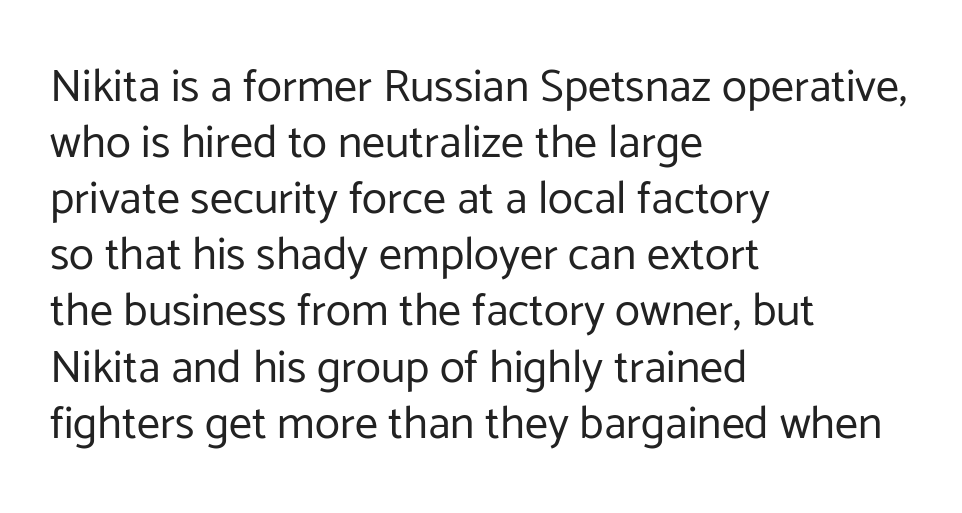
The image shows 46 px regular-weight sans-serif type, upright; set left-aligned, line spacing 1.22x, normal letter spacing, not underlined; low stroke contrast and a medium x-height.
